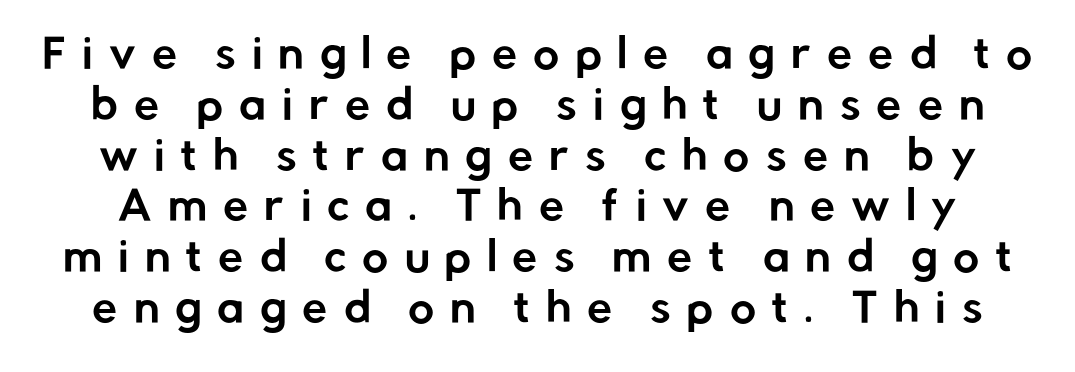
Quick note: not italic, upright. Display-style spreading of the glyphs; the letterfit is very open. The face used here is a sans, in the tradition of grotesques and geometrics. Baseline-to-baseline distance is the conventional proportion of letter height. Quick note: underline off. Proportional: the letters do not fall into vertical columns.
